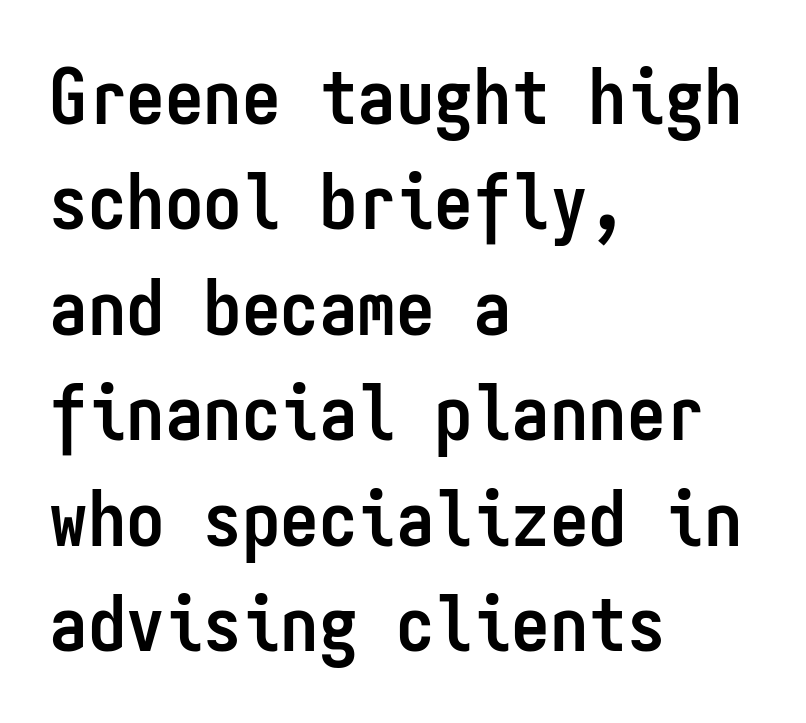
Nobody touched the tracking dial on this one. Serifs: no, the terminals of the letterforms are clean. Students, this is bold: see how much ink each stroke carries. Notice how the passage keeps a crisp vertical edge on the left only.
